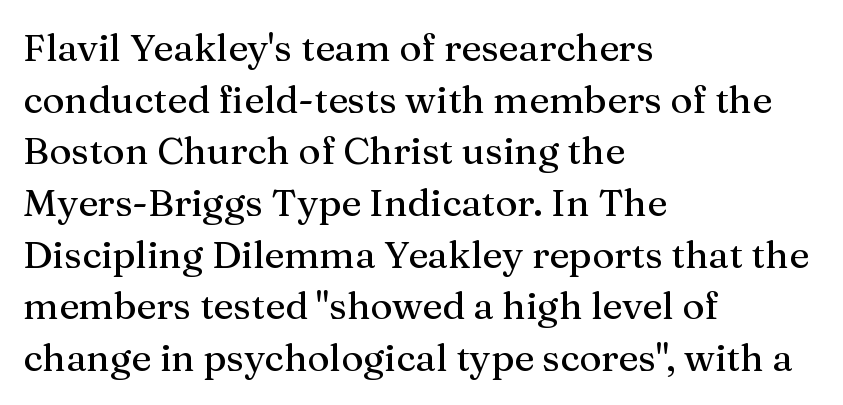
Clear beneath every line of the passage. The font family rendered here belongs to the serif group. A typesetter would mark this as roman, not italic. Teacher's note: observe the even left margin — that is flush-left alignment. The rendering uses natural spacing where letterforms have individual widths. The rows are spaced the way most documents space them.
